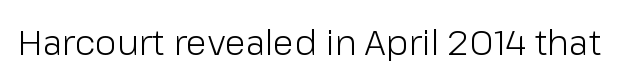
A typesetter would label this face a sans. A roman cut, with each character standing at attention. Type without underlining. Proportional: the letters do not fall into vertical columns. The characters are drawn with everyday or finer stroke widths.
